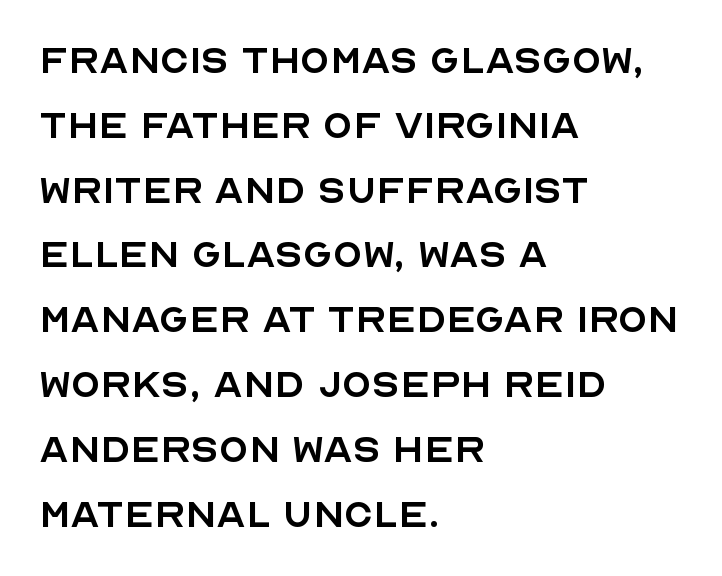
{"serif": "no", "italic": "no", "bold": "no", "weight": "regular", "width": "normal", "x_height": "large", "monospaced": "no", "underline": "no", "align": "left", "line_spacing": "normal", "line_spacing_ratio": 1.35, "letter_spacing": "normal", "letter_spacing_em": 0.0, "glyph_px": 48}
